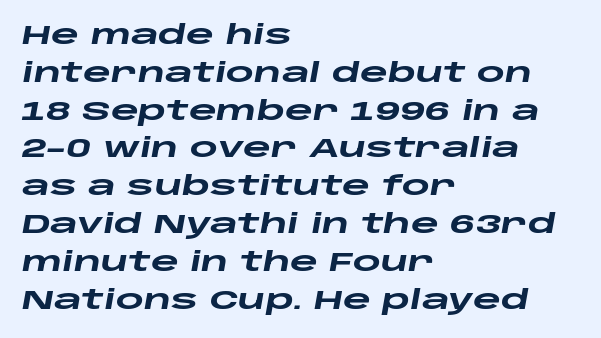
Q: Is the text bold? A: Yes.
Q: Is the text italic (slanted)? A: Yes, it leans right by about 10 degrees.
Q: Is the text underlined? A: No.
Q: How is the paragraph aligned? A: Left-aligned.
Q: Is the spacing between letters normal or unusually wide? A: Normal.
Q: Is the spacing between lines tight, normal or loose? A: Normal.
